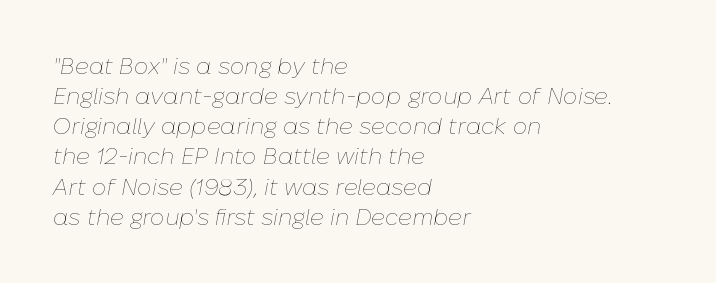
The image shows 23 px text type, italic (leaning right); set left-aligned, normal line spacing (1.31x), normal letter spacing, not underlined.
